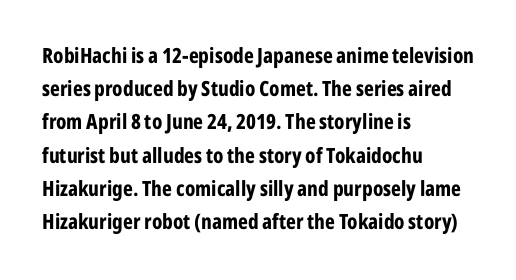
{"italic": "no", "bold": "yes", "underline": "no", "align": "left", "line_spacing": "normal", "line_spacing_ratio": 1.58, "letter_spacing": "normal", "letter_spacing_em": 0.0, "glyph_px": 21}
